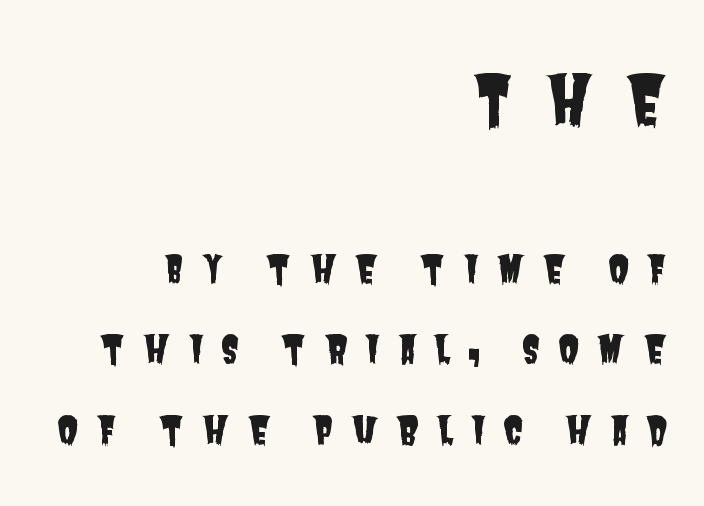
Q: Is the typeface a serif or a sans-serif typeface? A: Sans-serif.
Q: Is the text underlined? A: No.
Q: How is the paragraph aligned? A: Right-aligned.
Q: Is the spacing between letters normal or unusually wide? A: Unusually wide.
Q: Is the spacing between lines tight, normal or loose? A: Loose.
Q: Which block of text is set in a larger size, the first (top) or the second (bottom)? A: The first (top) one.
Q: Width (condensed, normal, or wide)? A: Condensed.
Q: Stroke contrast? A: Low.
Q: x-height? A: Large.
Q: Monospaced? A: No.
